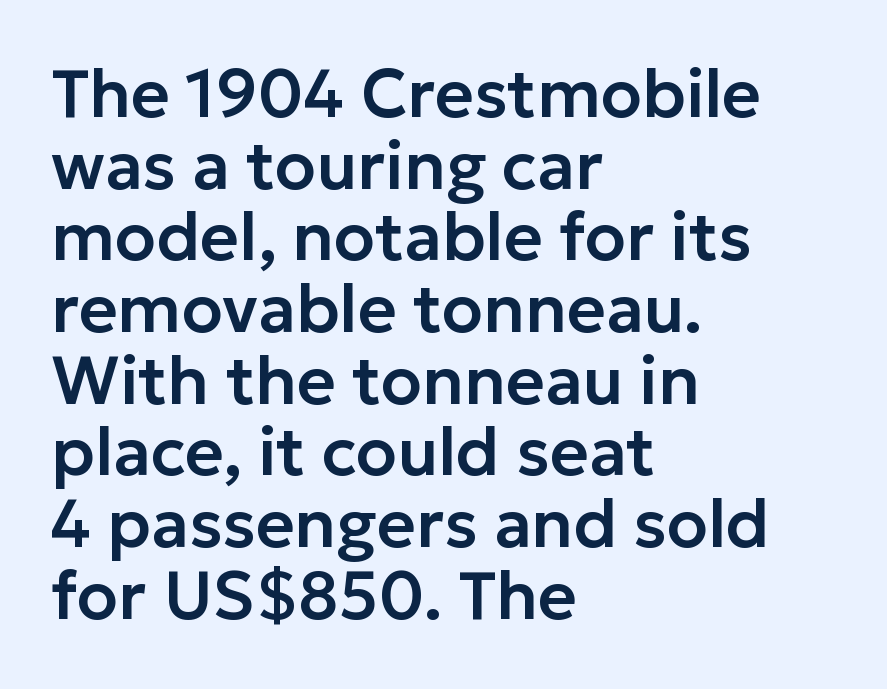
{"serif": "no", "italic": "no", "width": "normal", "stroke_contrast": "low", "x_height": "medium", "monospaced": "no", "underline": "no", "align": "left", "line_spacing": "tight", "line_spacing_ratio": 1.07, "letter_spacing": "normal", "letter_spacing_em": 0.0, "glyph_px": 67}
